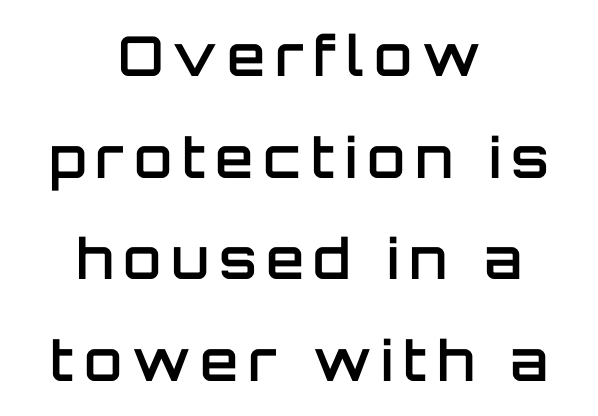
Q: Is the text bold? A: Semi-bold.
Q: Is the text italic (slanted)? A: No, it is upright.
Q: Is the typeface a serif or a sans-serif typeface? A: Sans-serif.
Q: Is the text underlined? A: No.
Q: How is the paragraph aligned? A: Centered.
Q: Width (condensed, normal, or wide)? A: Normal.
Q: Stroke contrast? A: Low.
Q: x-height? A: Large.
Q: Monospaced? A: No.
